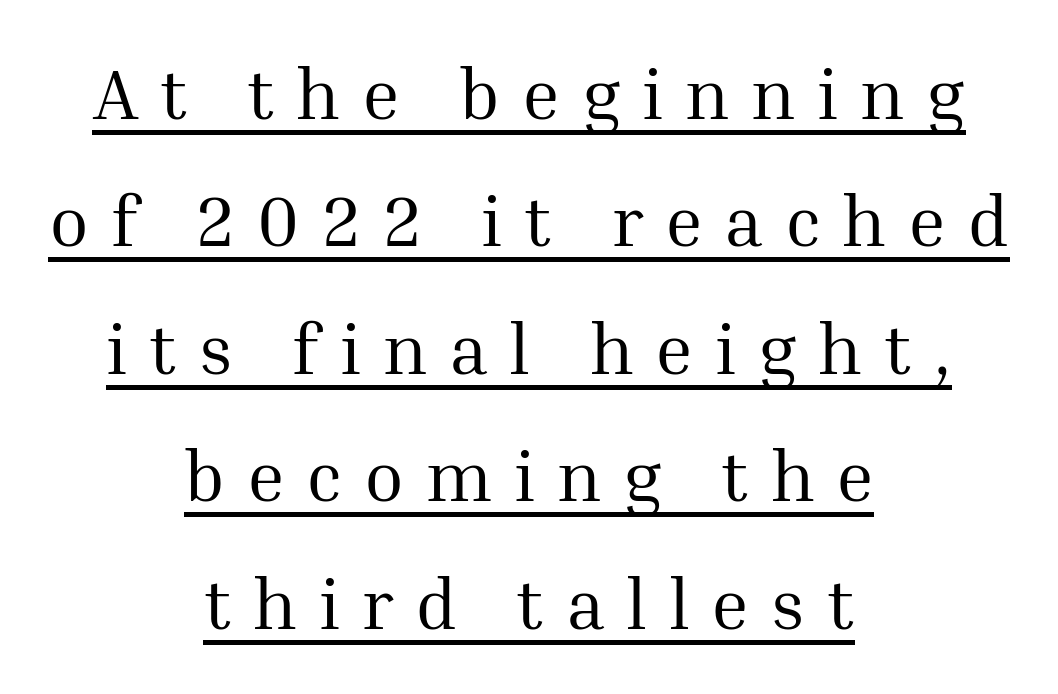
{"serif": "yes", "italic": "no", "bold": "no", "weight": "regular", "width": "normal", "stroke_contrast": "medium", "x_height": "medium", "monospaced": "no", "underline": "yes", "align": "center", "line_spacing_ratio": 1.77, "letter_spacing": "wide", "letter_spacing_em": 0.3, "glyph_px": 72}
